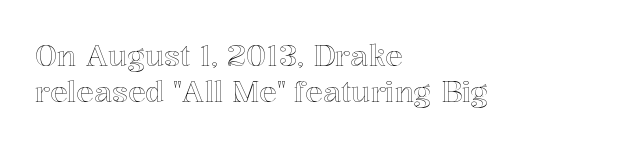
The image shows 29 px text type, upright; set left-aligned, normal line spacing (1.25x), normal letter spacing, not underlined; a medium x-height.
